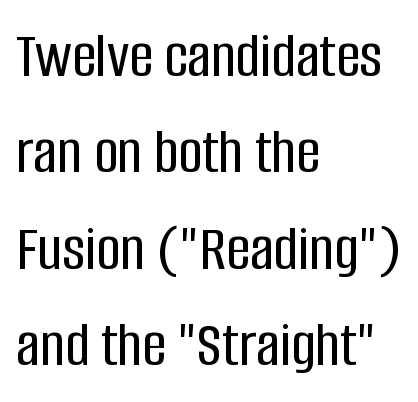
The image shows 66 px condensed sans-serif type, upright; set left-aligned, normal line spacing (1.46x), normal letter spacing, not underlined; low stroke contrast and a large x-height.
